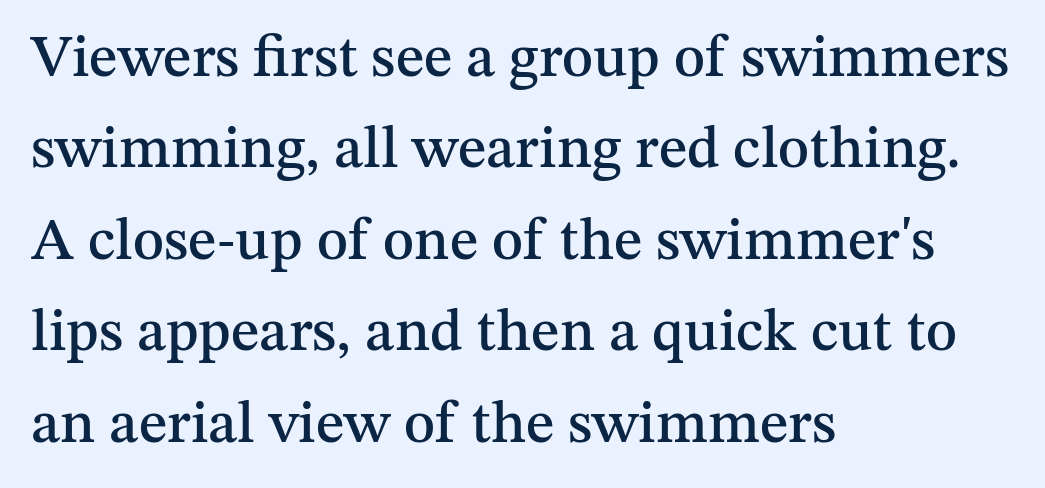
{"serif": "yes", "italic": "no", "width": "normal", "stroke_contrast": "medium", "x_height": "medium", "monospaced": "no", "underline": "no", "align": "left", "line_spacing": "normal", "line_spacing_ratio": 1.55, "letter_spacing": "normal", "letter_spacing_em": 0.0, "glyph_px": 59}
